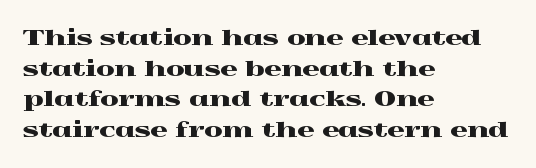
{"italic": "no", "underline": "no", "align": "left", "line_spacing": "normal", "line_spacing_ratio": 1.46, "letter_spacing": "normal", "letter_spacing_em": 0.0, "glyph_px": 21}
